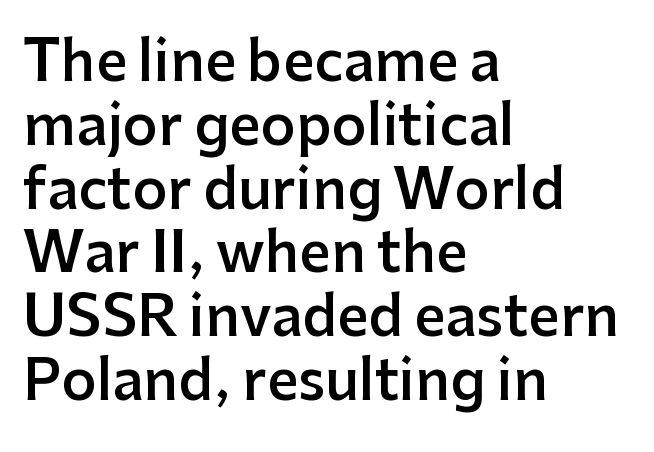
The image shows 55 px semibold sans-serif type, upright; set left-aligned, line spacing 1.16x, normal letter spacing, not underlined; low stroke contrast and a medium x-height.
